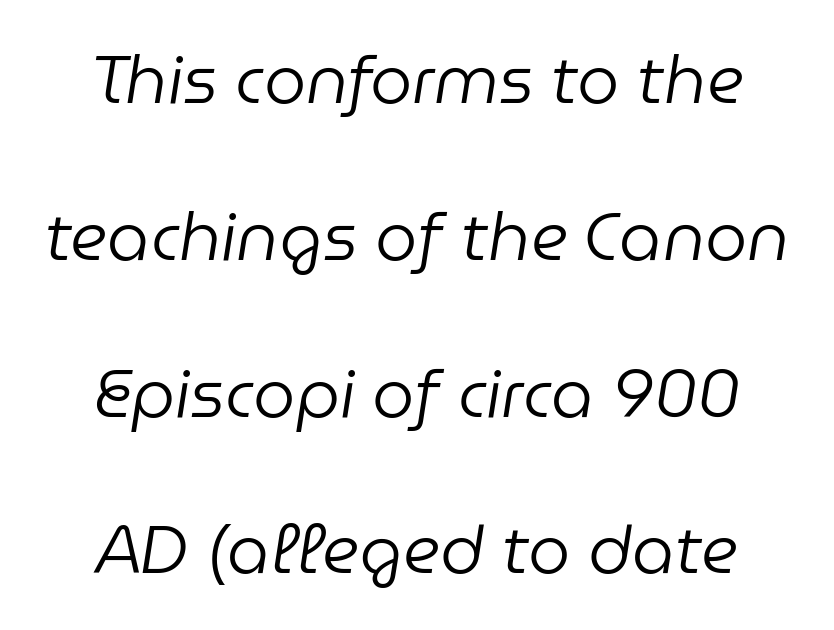
If you folded the block vertically in half, each line would mirror itself in length. The letterforms sit shoulder to shoulder at normal distance. Unmarked baselines from the first word to the last. The face used here is proportionally spaced, like ordinary book or web type.
